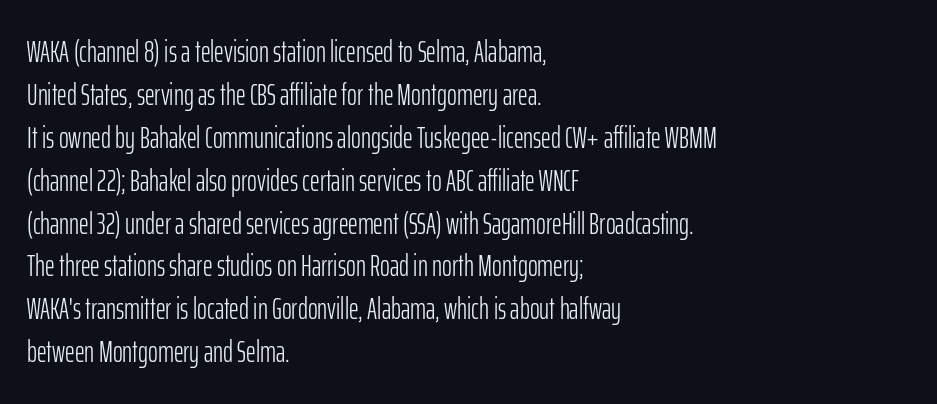
The image shows 30 px light, condensed sans-serif type, upright; set left-aligned, normal line spacing (1.43x), normal letter spacing, not underlined; low stroke contrast and a medium x-height.
